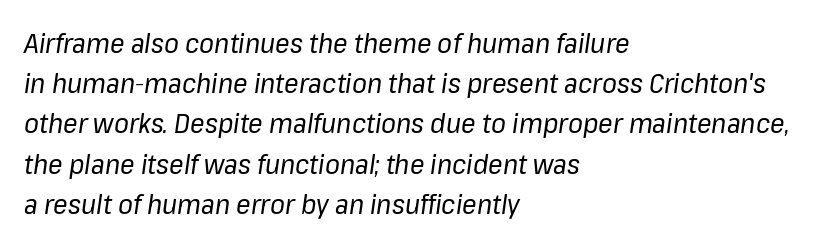
Q: Is the text bold? A: No.
Q: Is the text italic (slanted)? A: Yes, it leans right by about 8 degrees.
Q: Is the text underlined? A: No.
Q: How is the paragraph aligned? A: Left-aligned.
Q: Is the spacing between letters normal or unusually wide? A: Normal.
Q: Is the spacing between lines tight, normal or loose? A: Normal.
